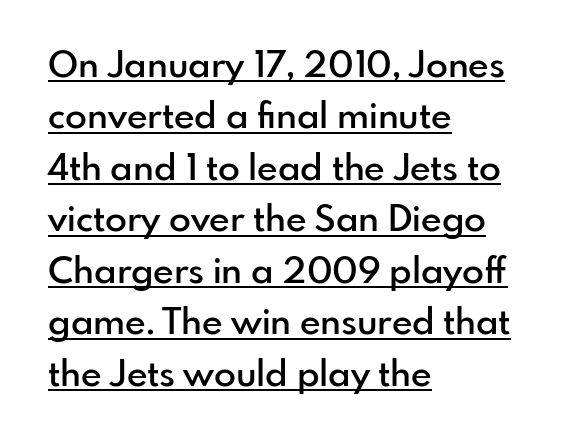
Designer's note — italics off, roman on. The rendering uses a moderate line-height, typical for paragraphs. The letters are semibold — heavier than regular but short of a full bold. This sample has the flowing, uneven cadence of proportional lettering.
